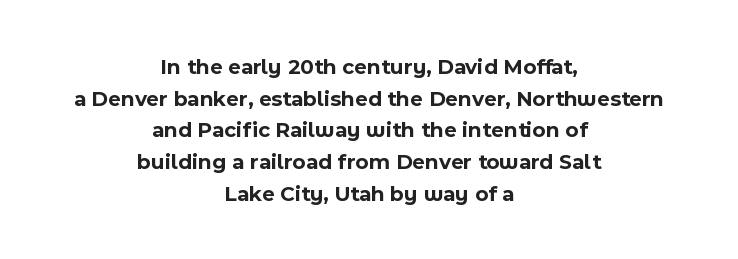
Q: Is the text bold? A: Yes.
Q: Is the text italic (slanted)? A: No, it is upright.
Q: Is the text underlined? A: No.
Q: How is the paragraph aligned? A: Centered.
Q: Is the spacing between letters normal or unusually wide? A: Normal.
Q: Is the spacing between lines tight, normal or loose? A: Normal.
